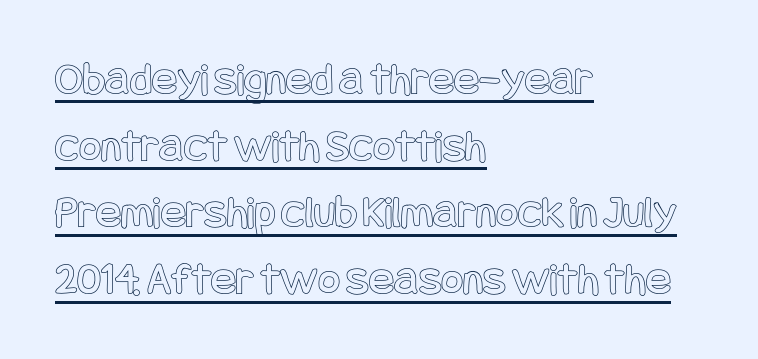
The image shows 47 px condensed type, upright; set left-aligned, normal line spacing (1.42x), normal letter spacing, underlined; a large x-height.
